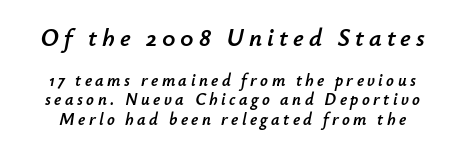
{"italic": "yes", "lean": "right", "slant_degrees": 12, "underline": "no", "line_spacing": "tight", "line_spacing_ratio": 1.15, "letter_spacing": "wide", "letter_spacing_em": 0.2, "larger_block": "first", "size_ratio": 1.47, "glyph_px": 25}
